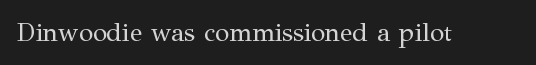
{"italic": "no", "bold": "no", "underline": "no", "letter_spacing": "normal", "letter_spacing_em": 0.0, "glyph_px": 26}
